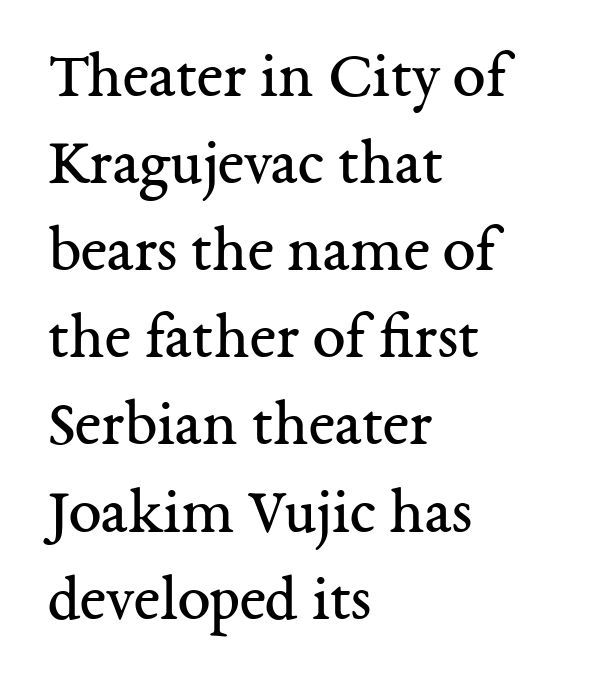
{"serif": "yes", "italic": "no", "bold": "no", "weight": "regular", "width": "normal", "stroke_contrast": "medium", "x_height": "medium", "monospaced": "no", "underline": "no", "align": "left", "line_spacing": "normal", "line_spacing_ratio": 1.32, "letter_spacing": "normal", "letter_spacing_em": 0.0, "glyph_px": 66}
